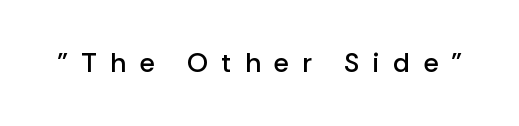
Glance below the letters and you will spot only blank space. Posture: straight, roman, zero tilt. Look at the stroke-to-counter ratio: somewhat heavy, a semibold. The horizontal fit of the characters is loose and conspicuously gappy.
